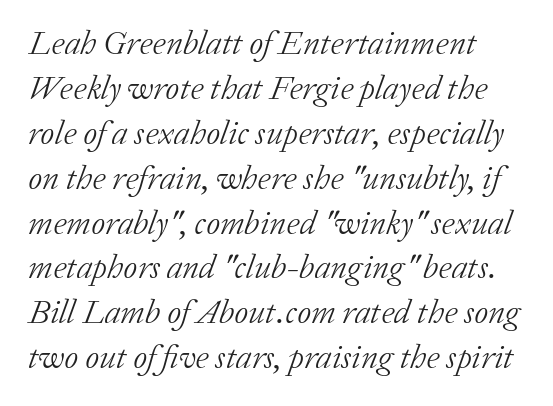
The image shows 34 px light serif type, italic (leaning right); set normal line spacing (1.32x), normal letter spacing, not underlined; low stroke contrast and a medium x-height.
